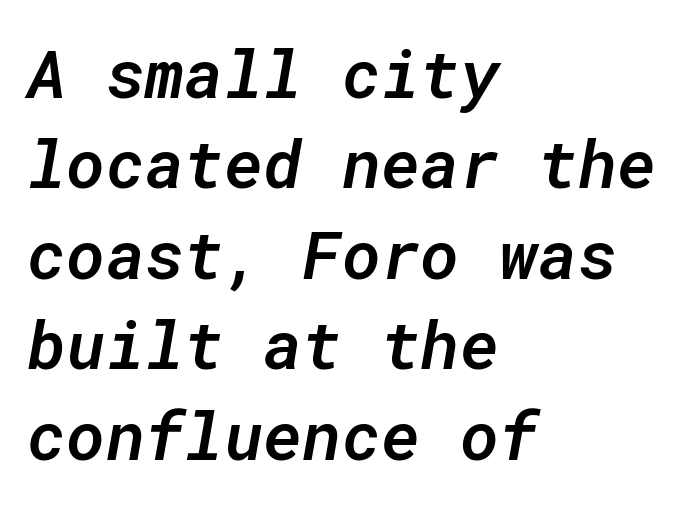
The image shows 67 px semibold type, italic (leaning right), monospaced; set left-aligned, normal line spacing (1.35x), normal letter spacing, not underlined; low stroke contrast and a medium x-height.
